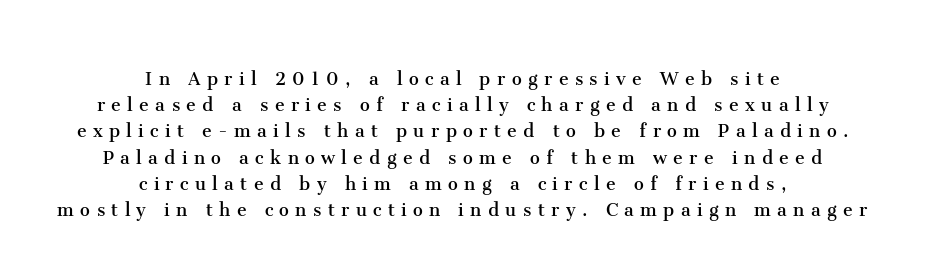
Nothing heavy about these letters — not bold at all. Typeset on center — no edge is straight. Style check: upright. Rule under the text: the space is simply empty.
